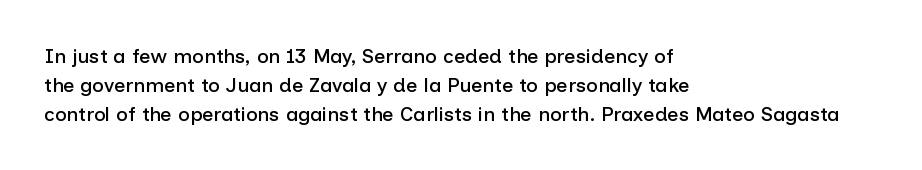
Q: Is the text italic (slanted)? A: No, it is upright.
Q: Is the text underlined? A: No.
Q: How is the paragraph aligned? A: Left-aligned.
Q: Is the spacing between letters normal or unusually wide? A: Normal.
Q: Is the spacing between lines tight, normal or loose? A: Normal.
